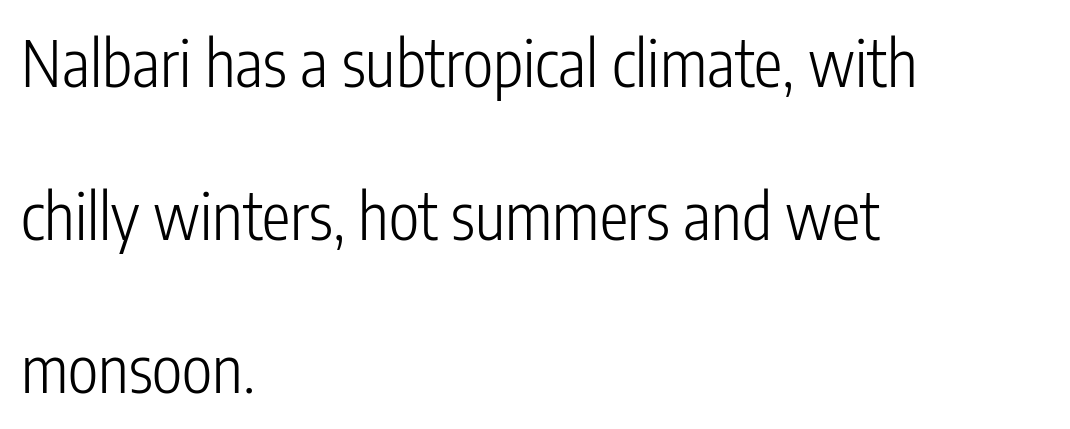
Q: Is the text bold? A: No.
Q: Is the text italic (slanted)? A: No, it is upright.
Q: Is the typeface a serif or a sans-serif typeface? A: Sans-serif.
Q: Is the text underlined? A: No.
Q: How is the paragraph aligned? A: Left-aligned.
Q: Is the spacing between letters normal or unusually wide? A: Normal.
Q: Is the spacing between lines tight, normal or loose? A: Loose.
Q: Width (condensed, normal, or wide)? A: Condensed.
Q: Stroke contrast? A: Low.
Q: x-height? A: Medium.
Q: Monospaced? A: No.
